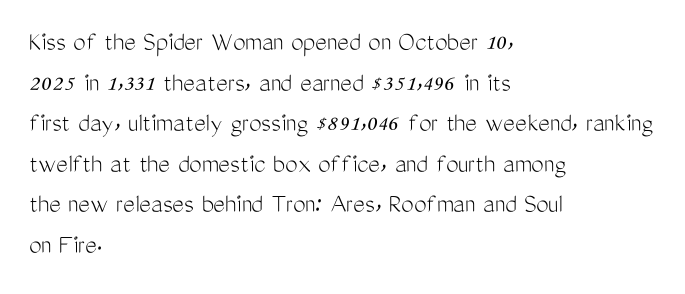
{"serif": "no", "italic": "no", "bold": "no", "weight": "light", "width": "condensed", "stroke_contrast": "medium", "x_height": "medium", "monospaced": "no", "underline": "no", "align": "left", "line_spacing": "normal", "line_spacing_ratio": 1.45, "letter_spacing": "normal", "letter_spacing_em": 0.0, "glyph_px": 28}
